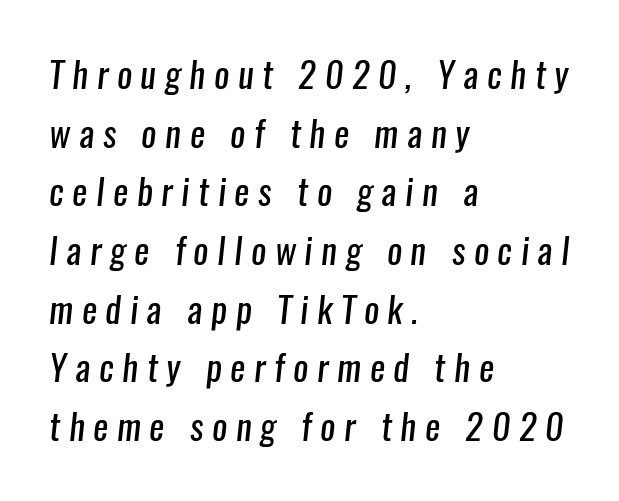
The image shows 36 px regular-weight, condensed sans-serif type; set left-aligned, normal line spacing (1.63x), unusually wide letter spacing (+0.24 em), not underlined; low stroke contrast and a medium x-height.
